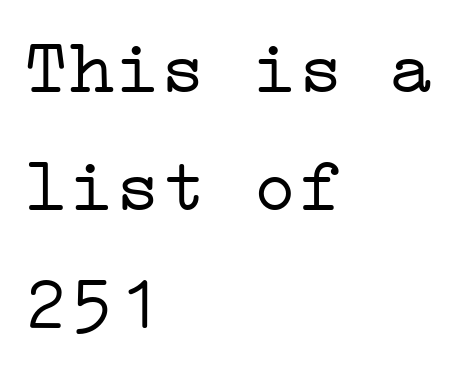
The image shows 76 px light, wide serif type, upright; set left-aligned, normal line spacing (1.55x), normal letter spacing, not underlined; low stroke contrast and a medium x-height.
